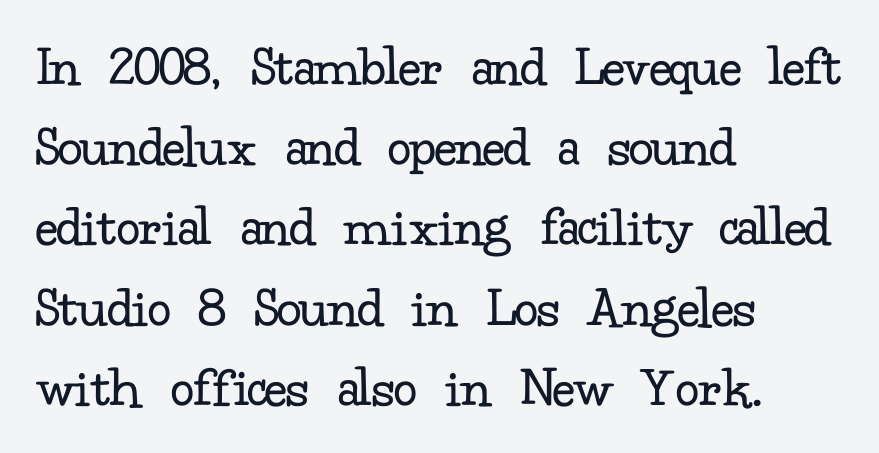
Q: Is the text bold? A: No.
Q: Is the text italic (slanted)? A: No, it is upright.
Q: Is the typeface a serif or a sans-serif typeface? A: Serif.
Q: Is the text underlined? A: No.
Q: How is the paragraph aligned? A: Left-aligned.
Q: Is the spacing between letters normal or unusually wide? A: Normal.
Q: Is the spacing between lines tight, normal or loose? A: Normal.
Q: Width (condensed, normal, or wide)? A: Normal.
Q: Stroke contrast? A: Low.
Q: x-height? A: Small.
Q: Monospaced? A: No.
